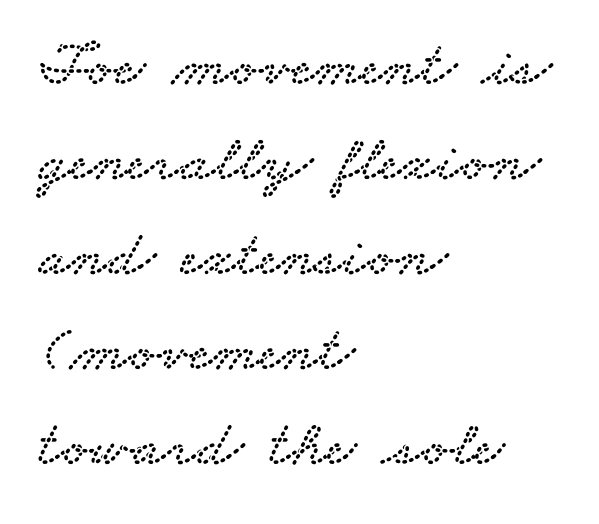
Descenders hang freely into open space. Short and long lines alike share a common starting point at left. Think of a printed novel: that variable character pitch is what you see here. Is there much room between lines? A standard amount, neither cramped nor airy.
